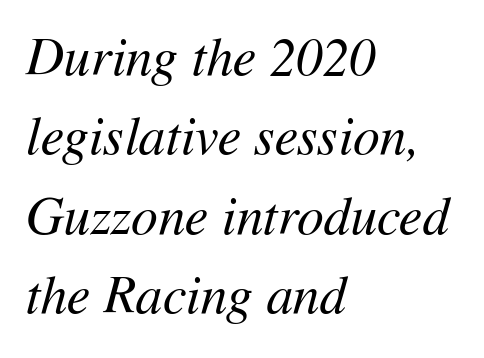
This rendering features lettering with no underline. An italicized treatment has been applied to the whole sample. Does the leading feel generous? No, just average. Standard letterfit; no display-style spreading of the glyphs. Caption: multi-line text, flush left, ragged right.
